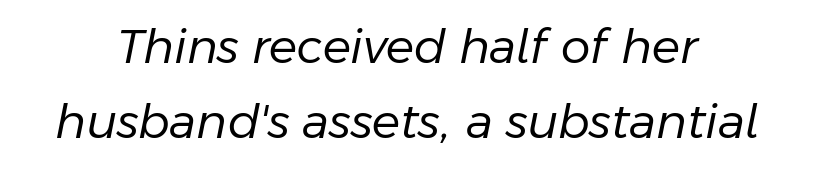
The typeface has the unassuming heft of standard copy or less. Vertical spacing — default. You could not count columns in this text — the font is proportionally spaced. Spacing between characters is what you'd get straight out of the box.
